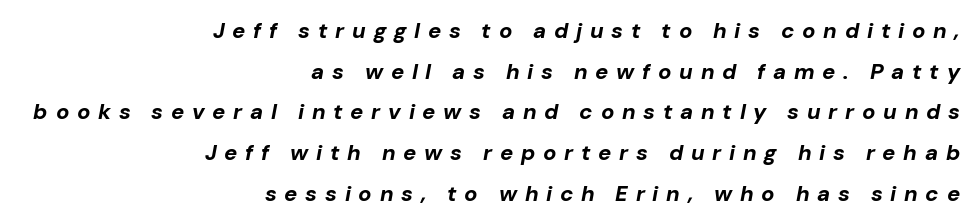
Q: Is the text bold? A: Yes.
Q: Is the text italic (slanted)? A: Yes, it leans right by about 10 degrees.
Q: Is the text underlined? A: No.
Q: How is the paragraph aligned? A: Right-aligned.
Q: Is the spacing between letters normal or unusually wide? A: Unusually wide.
